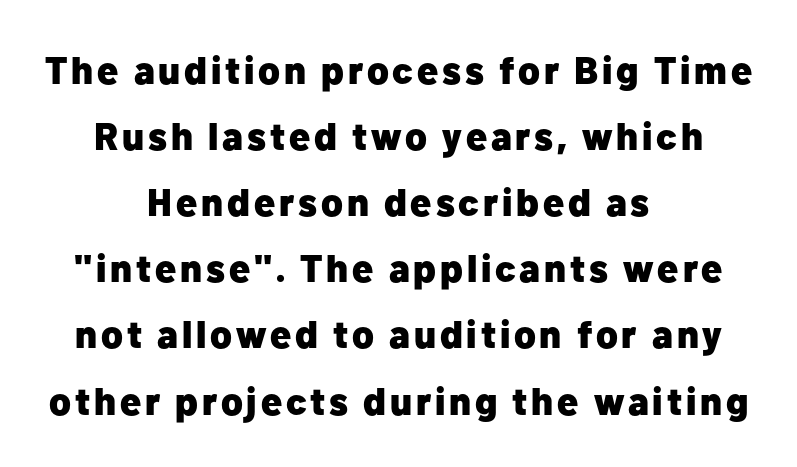
{"serif": "no", "italic": "no", "bold": "yes", "weight": "heavy", "width": "normal", "stroke_contrast": "low", "x_height": "medium", "monospaced": "no", "underline": "no", "align": "center", "line_spacing_ratio": 1.74, "glyph_px": 38}
